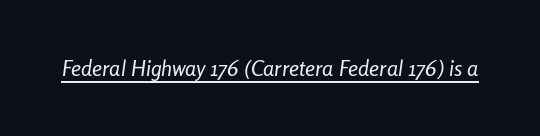
Q: Is the text bold? A: No.
Q: Is the text italic (slanted)? A: Yes, it leans right by about 8 degrees.
Q: Is the text underlined? A: Yes.
Q: Is the spacing between letters normal or unusually wide? A: Normal.
